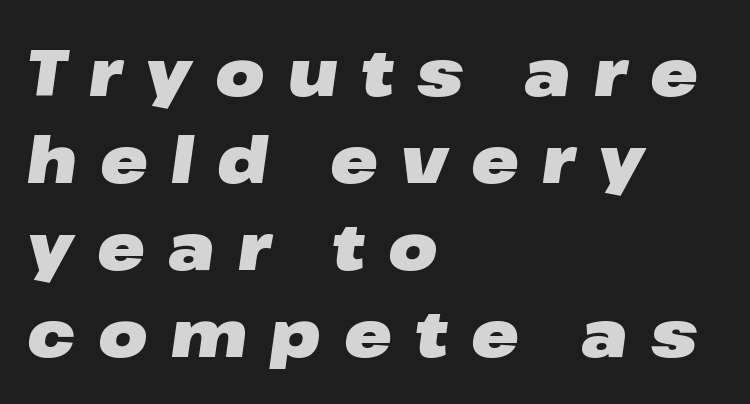
The image shows 64 px heavy, wide type, italic (leaning right); set left-aligned, normal line spacing (1.36x), unusually wide letter spacing (+0.36 em), not underlined; low stroke contrast and a medium x-height.
